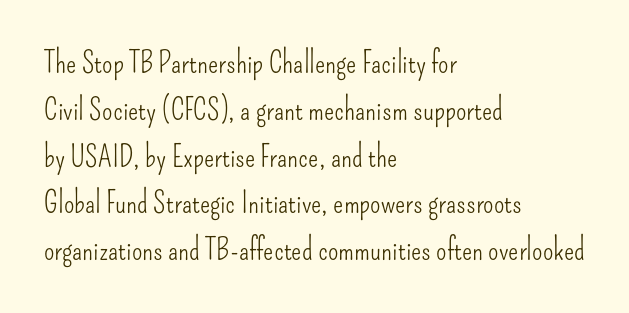
{"serif": "no", "italic": "no", "bold": "no", "weight": "light", "width": "condensed", "stroke_contrast": "low", "x_height": "small", "monospaced": "no", "underline": "no", "align": "left", "line_spacing": "normal", "line_spacing_ratio": 1.56, "letter_spacing": "normal", "letter_spacing_em": 0.0, "glyph_px": 30}
